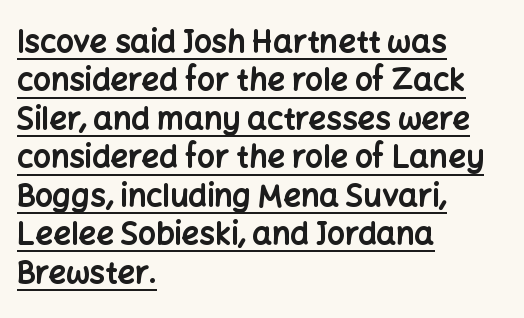
The image shows 31 px bold sans-serif type, upright; set left-aligned, line spacing 1.24x, normal letter spacing, underlined; low stroke contrast and a medium x-height.
